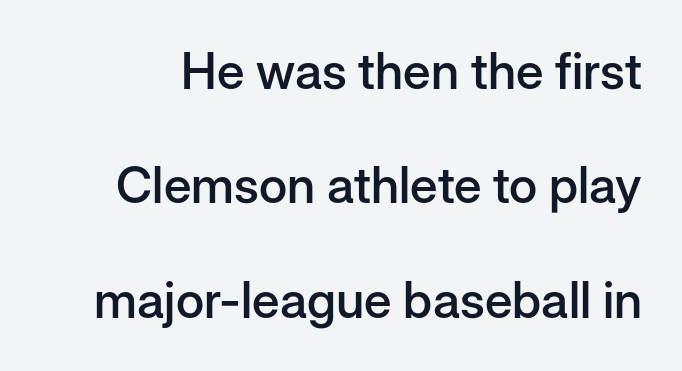
Are there feet on the stems? There aren't — it's a sans. This sample has the flowing, uneven cadence of proportional lettering. This is the regular roman posture of the typeface. Descenders hang freely into open space. The type is set solid horizontally, with unmodified tracking. The lines are spread far apart with generous leading.
